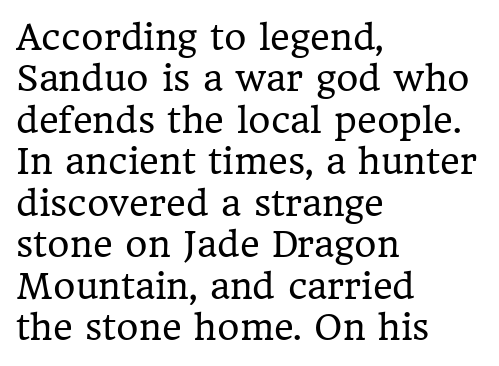
Q: Is the text bold? A: No.
Q: Is the text italic (slanted)? A: No, it is upright.
Q: Is the typeface a serif or a sans-serif typeface? A: Serif.
Q: Is the text underlined? A: No.
Q: How is the paragraph aligned? A: Left-aligned.
Q: Is the spacing between letters normal or unusually wide? A: Normal.
Q: Width (condensed, normal, or wide)? A: Normal.
Q: Stroke contrast? A: Low.
Q: x-height? A: Medium.
Q: Monospaced? A: No.
